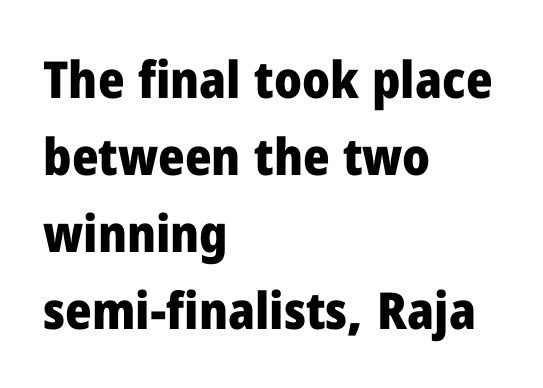
The image shows 51 px heavy sans-serif type, upright; set left-aligned, normal line spacing (1.51x), normal letter spacing, not underlined; low stroke contrast and a medium x-height.
